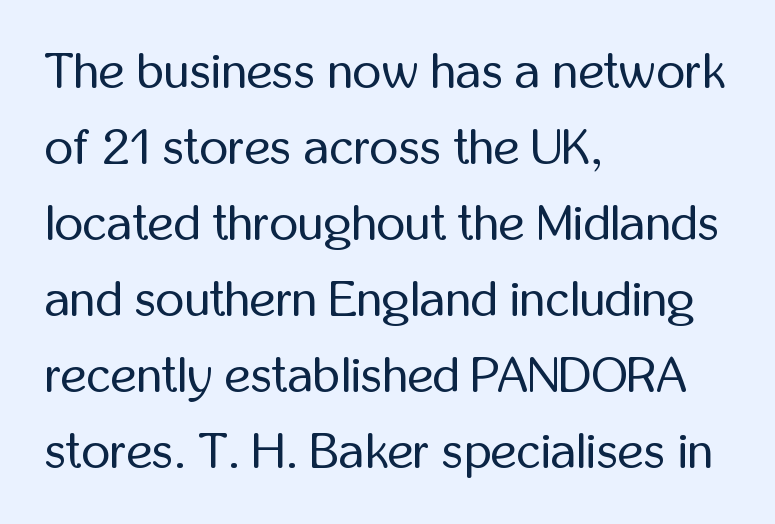
The image shows 50 px regular-weight, condensed sans-serif type, upright; set left-aligned, normal line spacing (1.52x), normal letter spacing, not underlined; low stroke contrast and a medium x-height.
